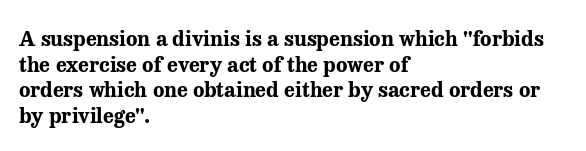
The image shows 21 px bold type, upright; set left-aligned, line spacing 1.22x, normal letter spacing, not underlined.
